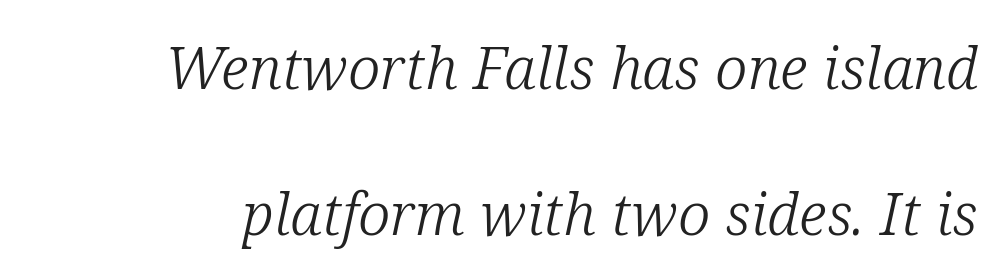
{"serif": "yes", "italic": "yes", "lean": "right", "slant_degrees": 12, "bold": "no", "weight": "light", "width": "normal", "stroke_contrast": "low", "x_height": "medium", "monospaced": "no", "underline": "no", "line_spacing": "loose", "line_spacing_ratio": 2.48, "letter_spacing": "normal", "letter_spacing_em": 0.0, "glyph_px": 59}
